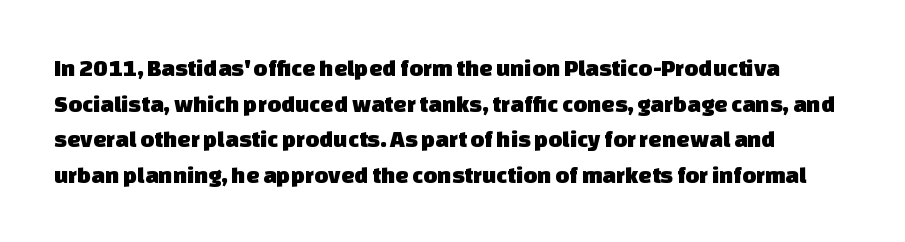
The image shows 24 px text type; set normal line spacing (1.48x), normal letter spacing, not underlined.
